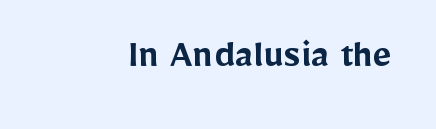
Q: Is the text bold? A: Semi-bold.
Q: Is the text italic (slanted)? A: No, it is upright.
Q: Is the typeface a serif or a sans-serif typeface? A: Sans-serif.
Q: Is the text underlined? A: No.
Q: Is the spacing between letters normal or unusually wide? A: Normal.
Q: Width (condensed, normal, or wide)? A: Normal.
Q: Stroke contrast? A: Low.
Q: x-height? A: Medium.
Q: Monospaced? A: No.
